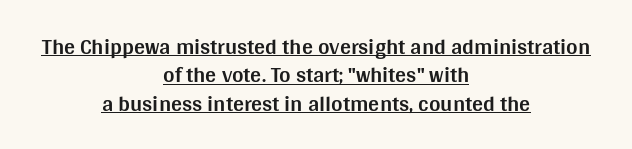
The image shows 22 px bold type, upright; set centered, normal line spacing (1.29x), normal letter spacing, underlined.
